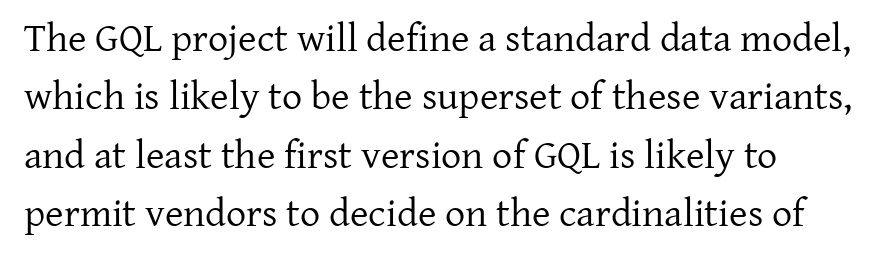
The image shows 40 px regular-weight serif type, upright; set left-aligned, normal line spacing (1.46x), normal letter spacing, not underlined; low stroke contrast and a medium x-height.
